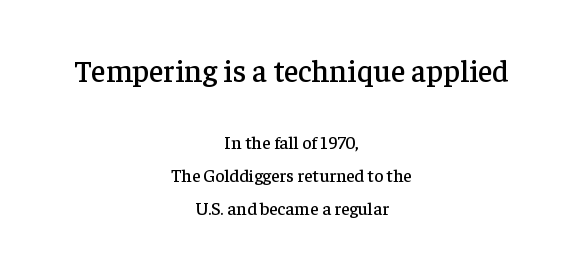
Q: Is the text italic (slanted)? A: No, it is upright.
Q: Is the typeface a serif or a sans-serif typeface? A: Serif.
Q: Is the text underlined? A: No.
Q: How is the paragraph aligned? A: Centered.
Q: Is the spacing between letters normal or unusually wide? A: Normal.
Q: Which block of text is set in a larger size, the first (top) or the second (bottom)? A: The first (top) one.
Q: Width (condensed, normal, or wide)? A: Normal.
Q: Stroke contrast? A: Low.
Q: x-height? A: Medium.
Q: Monospaced? A: No.
